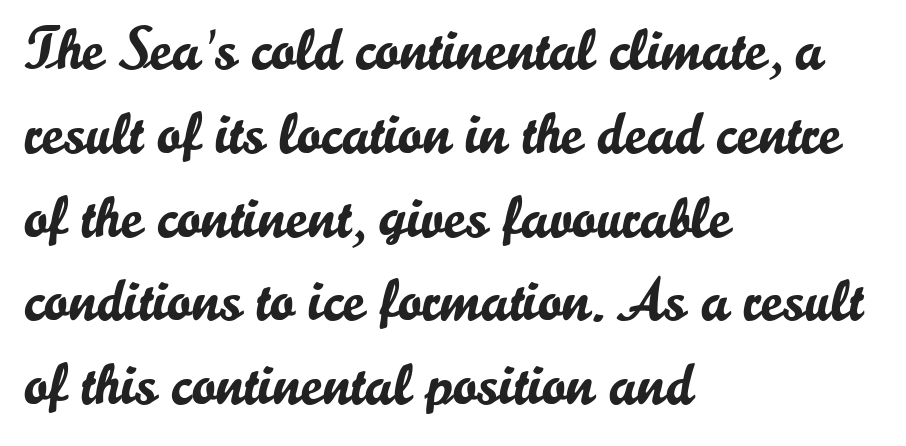
Here the designer chose a conventional face with non-uniform glyph widths. The setting favours the left margin, as ordinary paragraphs usually do. Unlike a traditional serif, this face leaves its strokes unadorned.
